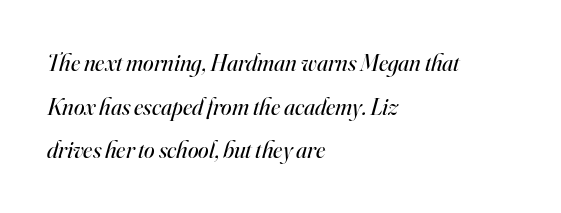
{"italic": "yes", "lean": "right", "slant_degrees": 16, "bold": "no", "underline": "no", "align": "left", "line_spacing_ratio": 1.82, "letter_spacing": "normal", "letter_spacing_em": 0.0, "glyph_px": 24}
